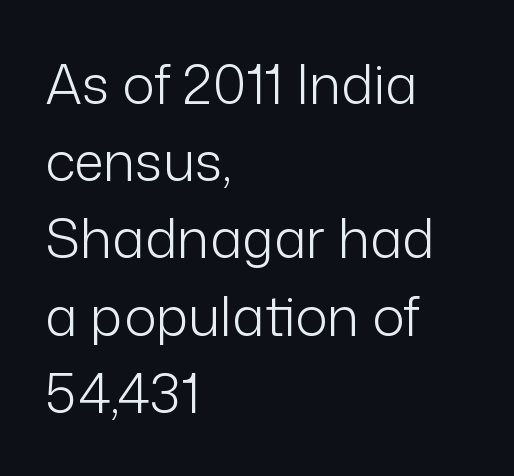
The image shows 54 px light sans-serif type, upright; set left-aligned, normal line spacing (1.43x), normal letter spacing, not underlined; low stroke contrast and a medium x-height.
